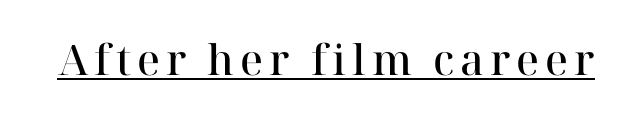
The image shows 42 px semibold serif type, upright; set underlined; high stroke contrast and a medium x-height.
